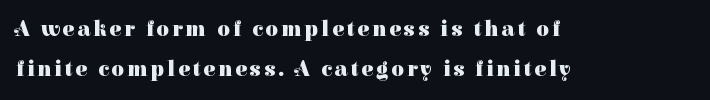
Students, this is bold: see how much ink each stroke carries. Which margin do the lines hug? The left one — the right edge is uneven. Italic: no, the glyphs are upright roman. The space beneath each line is pristine and unruled.
